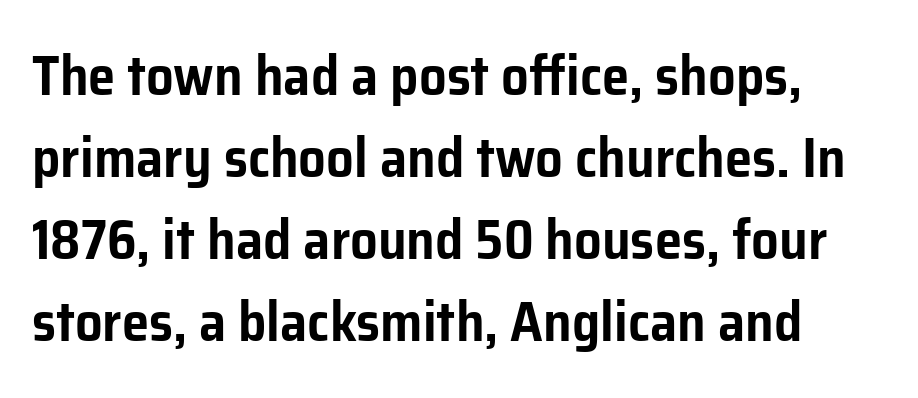
Q: Is the text italic (slanted)? A: No, it is upright.
Q: Is the typeface a serif or a sans-serif typeface? A: Sans-serif.
Q: Is the text underlined? A: No.
Q: Is the spacing between letters normal or unusually wide? A: Normal.
Q: Is the spacing between lines tight, normal or loose? A: Normal.
Q: Width (condensed, normal, or wide)? A: Normal.
Q: Stroke contrast? A: Low.
Q: x-height? A: Medium.
Q: Monospaced? A: No.
